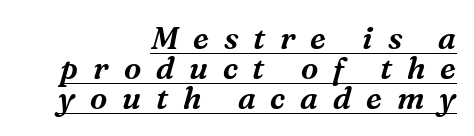
The image shows 31 px serif type, italic (leaning right); set right-aligned, tight line spacing (0.97x), unusually wide letter spacing (+0.48 em), underlined; medium stroke contrast and a medium x-height.
